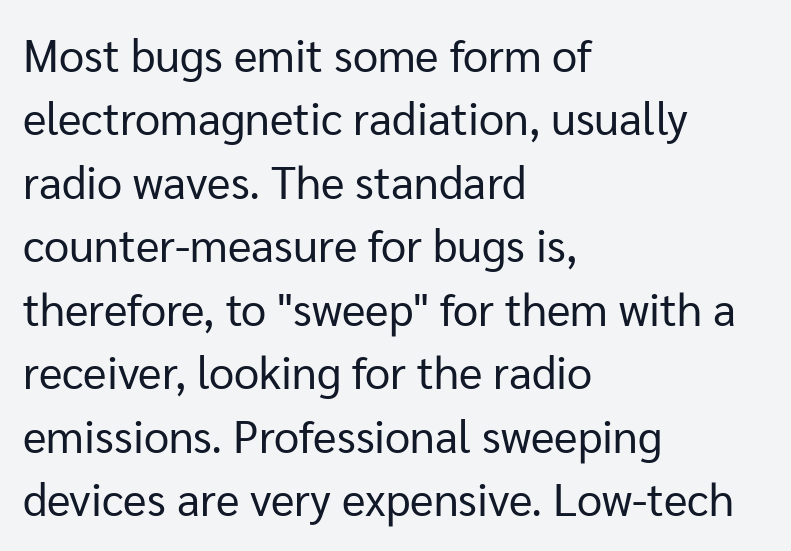
{"serif": "no", "italic": "no", "bold": "no", "weight": "regular", "width": "normal", "stroke_contrast": "low", "x_height": "medium", "monospaced": "no", "underline": "no", "align": "left", "line_spacing": "normal", "line_spacing_ratio": 1.41, "letter_spacing": "normal", "letter_spacing_em": 0.0, "glyph_px": 45}
